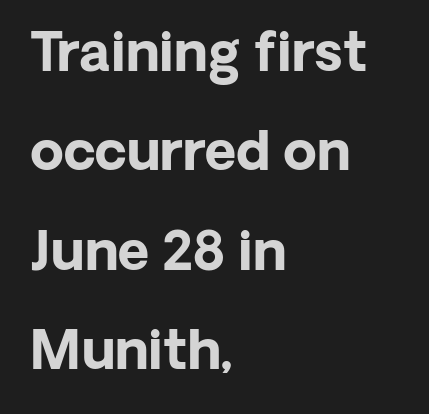
{"serif": "no", "italic": "no", "bold": "yes", "weight": "bold", "width": "normal", "stroke_contrast": "low", "x_height": "medium", "monospaced": "no", "underline": "no", "align": "left", "line_spacing_ratio": 1.84, "letter_spacing": "normal", "letter_spacing_em": 0.0, "glyph_px": 54}
